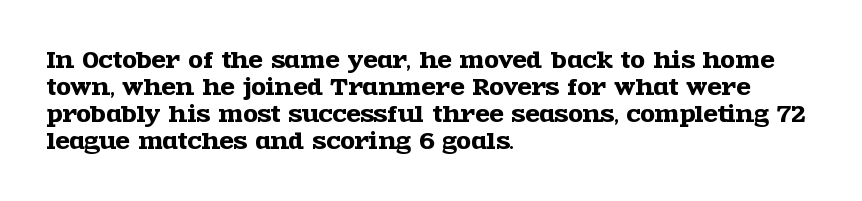
Q: Is the text italic (slanted)? A: No, it is upright.
Q: Is the text underlined? A: No.
Q: How is the paragraph aligned? A: Left-aligned.
Q: Is the spacing between letters normal or unusually wide? A: Normal.
Q: Is the spacing between lines tight, normal or loose? A: Normal.
